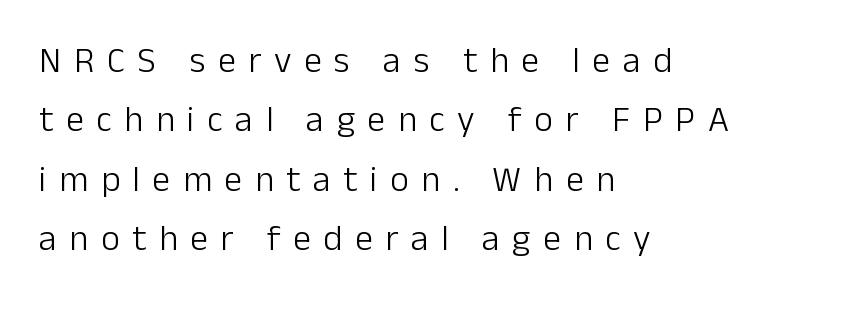
{"serif": "no", "italic": "no", "bold": "no", "weight": "light", "width": "normal", "stroke_contrast": "low", "x_height": "medium", "monospaced": "no", "underline": "no", "align": "left", "line_spacing": "normal", "line_spacing_ratio": 1.65, "letter_spacing": "wide", "letter_spacing_em": 0.35, "glyph_px": 36}
